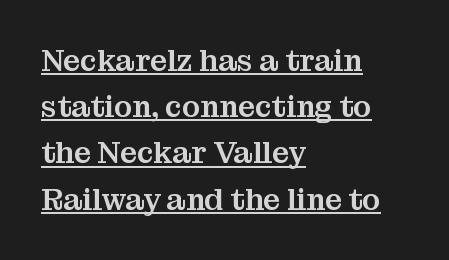
The specimen reads as upright at a glance. Check the space under the baseline: a stroke is drawn there. Check where the strokes stop: tiny serifs finish them off. Standard letterfit; no display-style spreading of the glyphs. The rag falls on the right side of this text block. In terms of leading, this rendering sits right in the middle.
